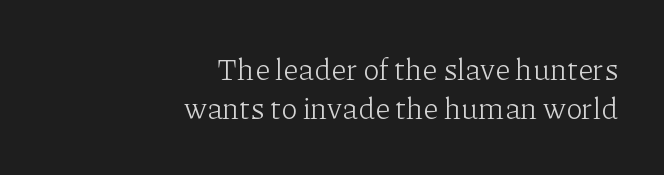
Check where the strokes stop: tiny serifs finish them off. Each line ends at the same right margin while the left side varies. This sample has the flowing, uneven cadence of proportional lettering. The block of text has a typical density, with ordinary space between rows.
